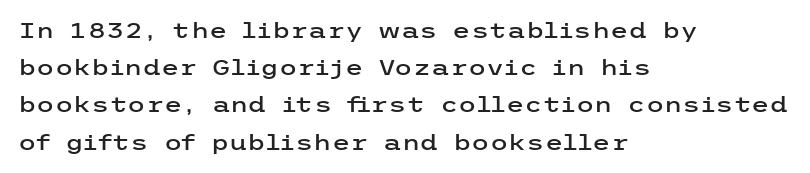
Q: Is the text italic (slanted)? A: No, it is upright.
Q: Is the text underlined? A: No.
Q: How is the paragraph aligned? A: Left-aligned.
Q: Is the spacing between letters normal or unusually wide? A: Normal.
